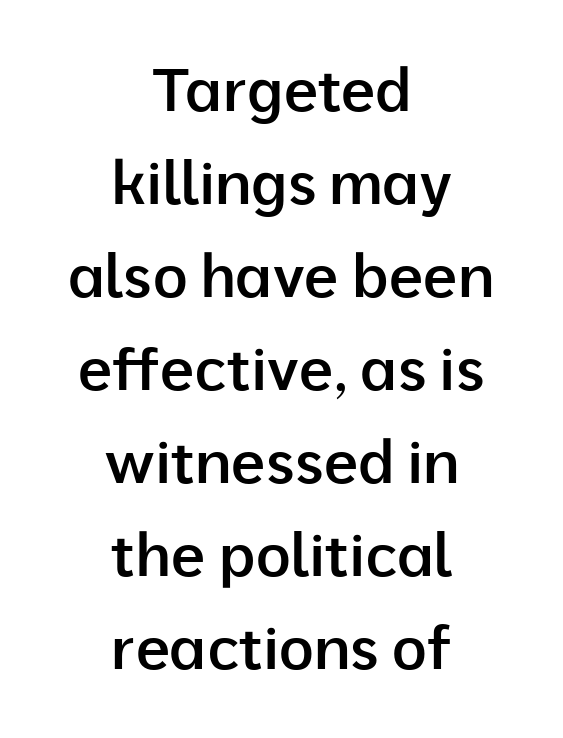
The image shows 60 px semibold sans-serif type, upright; set centered, normal line spacing (1.55x), normal letter spacing, not underlined; low stroke contrast and a medium x-height.
